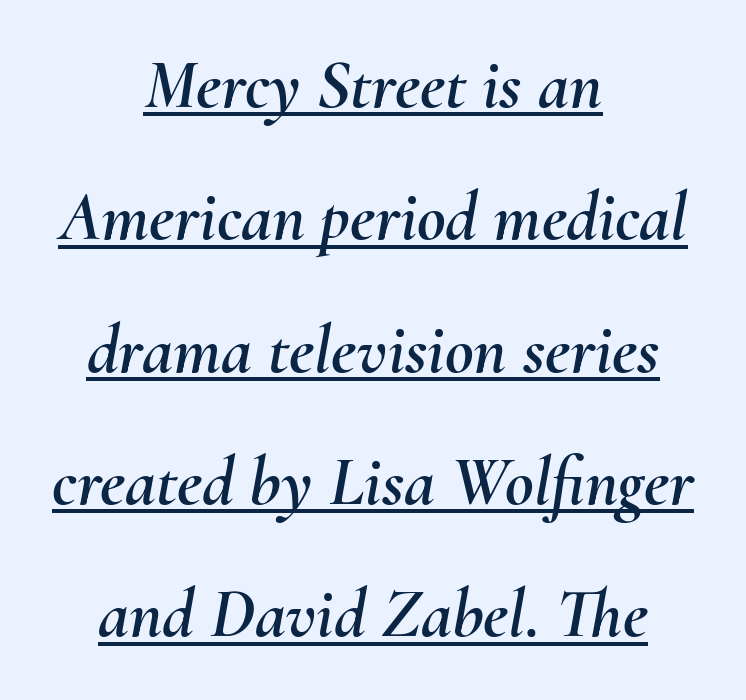
{"italic": "yes", "lean": "right", "slant_degrees": 10, "width": "normal", "stroke_contrast": "medium", "x_height": "small", "monospaced": "no", "underline": "yes", "align": "center", "line_spacing_ratio": 1.89, "letter_spacing": "normal", "letter_spacing_em": 0.0, "glyph_px": 70}
